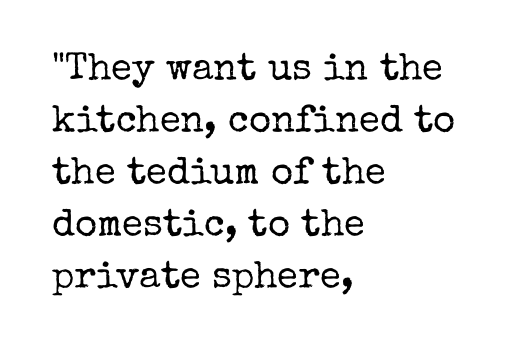
Q: Is the text bold? A: No.
Q: Is the text italic (slanted)? A: No, it is upright.
Q: Is the typeface a serif or a sans-serif typeface? A: Serif.
Q: Is the text underlined? A: No.
Q: How is the paragraph aligned? A: Left-aligned.
Q: Is the spacing between letters normal or unusually wide? A: Normal.
Q: Is the spacing between lines tight, normal or loose? A: Normal.
Q: Width (condensed, normal, or wide)? A: Normal.
Q: Stroke contrast? A: Low.
Q: x-height? A: Medium.
Q: Monospaced? A: No.
